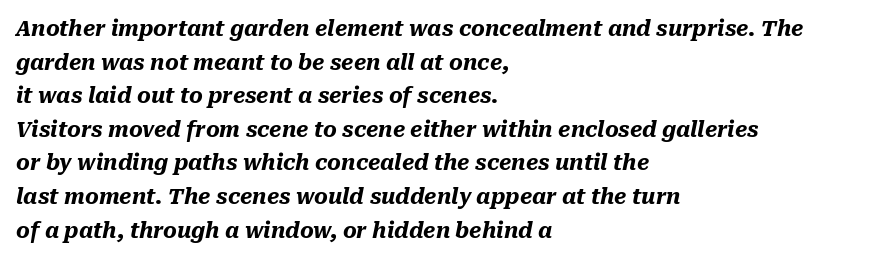
The image shows 21 px bold type, italic (leaning right); set left-aligned, normal line spacing (1.6x), normal letter spacing, not underlined.
